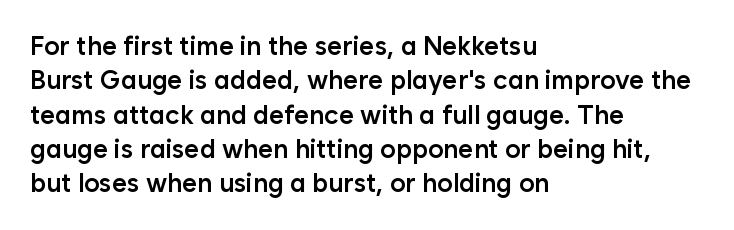
Where is the straight margin? On the left. Short note: letters normally spaced. Lines of text with bare space underneath. On the weight axis this lands at semibold, roughly 600. The passage shown stacks its lines at a standard gap.
